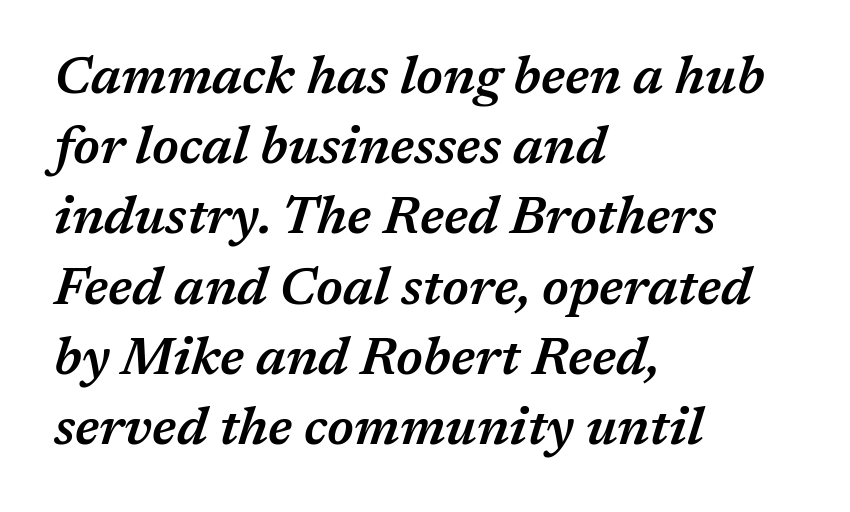
You can tell it's italic because the verticals aren't actually vertical. The rendering uses a semibold face; strokes are thickened but not to full bold. Is this a fixed-width face? No — the glyphs have proportional, varying widths. Compared with typical body copy, the letter spacing here is the same.
